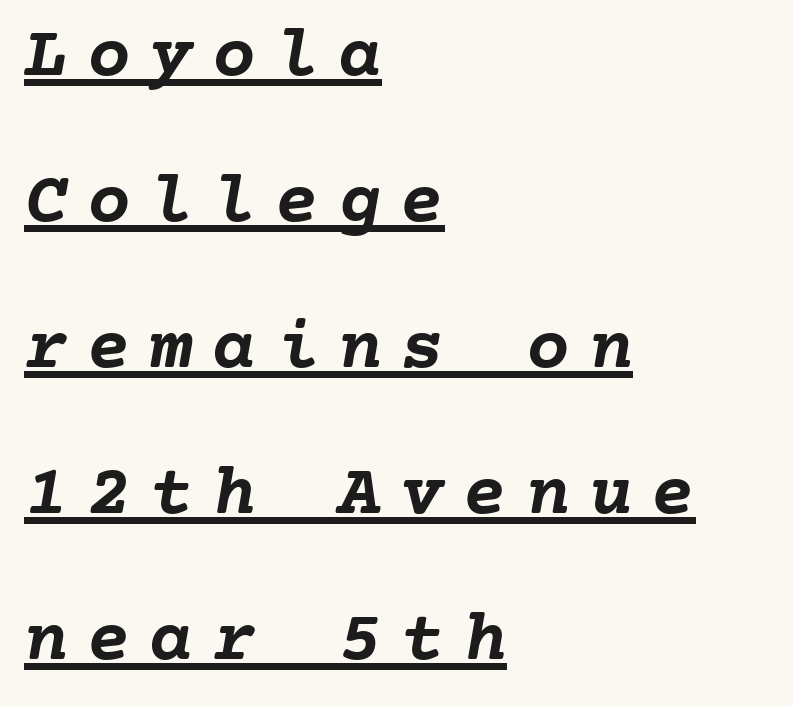
{"bold": "yes", "weight": "semibold", "width": "normal", "stroke_contrast": "low", "x_height": "medium", "monospaced": "yes", "underline": "yes", "align": "left", "line_spacing": "loose", "line_spacing_ratio": 2.0, "letter_spacing": "wide", "letter_spacing_em": 0.26, "glyph_px": 73}
